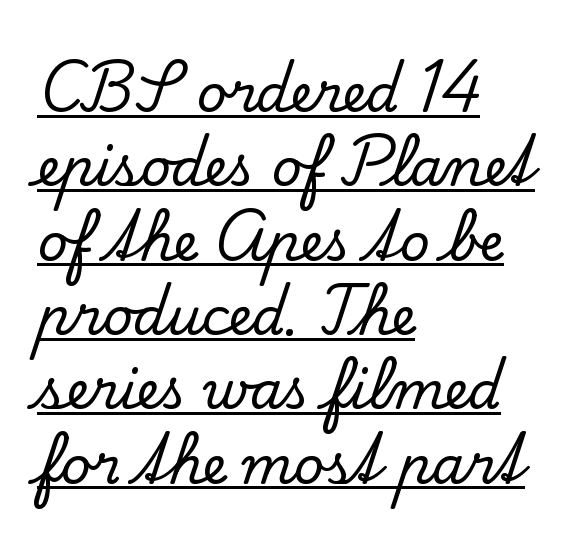
Caption: lettering with a line underneath. The letterforms sit shoulder to shoulder at normal distance. The typeface chosen for these lines features serifs. Notice how descenders clear the ascenders below comfortably — that's standard leading. Spacing verdict: proportional, widths tailored to each character.
